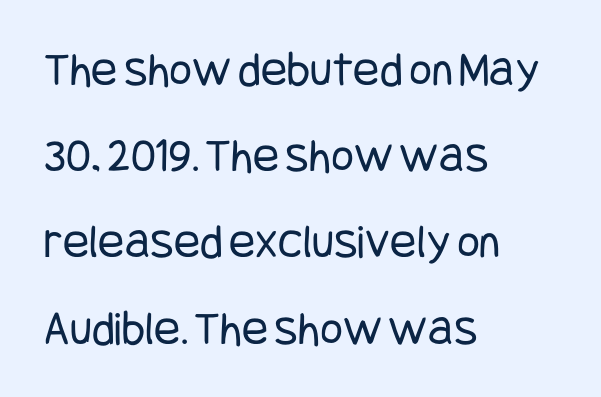
These glyphs show unthickened strokes, regular width or finer. Is the letter spacing exaggerated? No — it looks like the ordinary default. Nobody drew a line under any word here. Characters remain perfectly vertical along every line.
